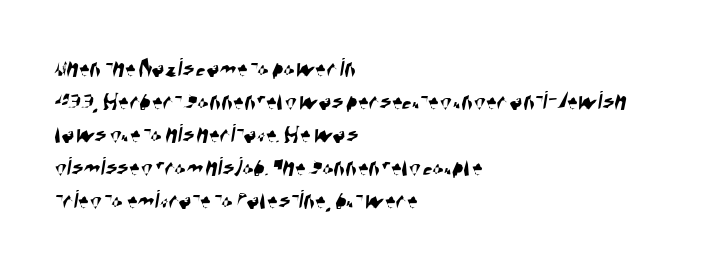
The image shows 27 px text type; set left-aligned, line spacing 1.22x, normal letter spacing, not underlined.
